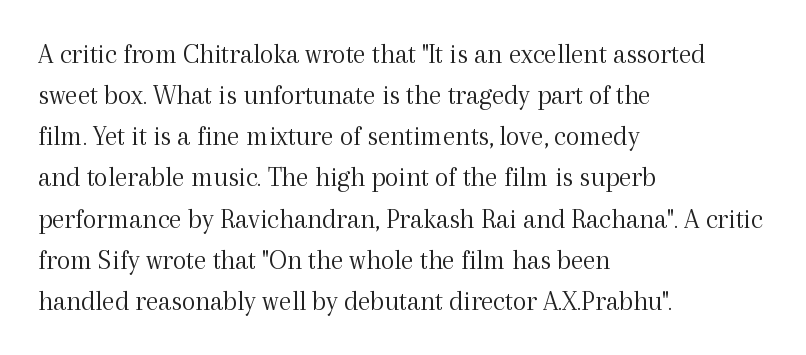
The image shows 28 px light serif type, upright; set left-aligned, normal line spacing (1.47x), normal letter spacing, not underlined; a medium x-height.
